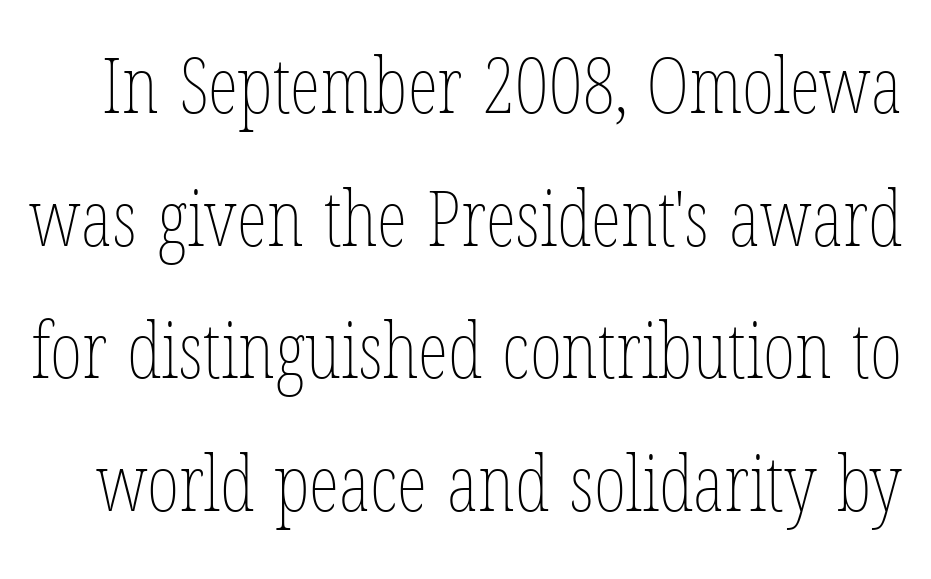
Does the leading feel generous? No, just average. You could call the tracking neutral — neither tight nor loose. These lines are rendered in a variable-pitch font. Type without underlining. Rendered with straight, roman letterforms.
